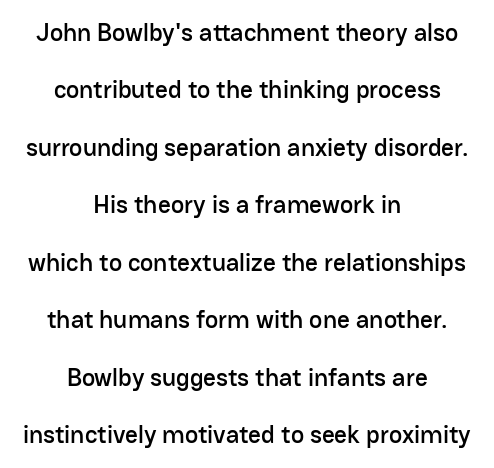
If you folded the block vertically in half, each line would mirror itself in length. Between one letter and the next there's only the usual sliver of space. Type without underlining. The block of text is sparse from top to bottom, with ample space between rows. A typesetter would mark this as roman, not italic.
